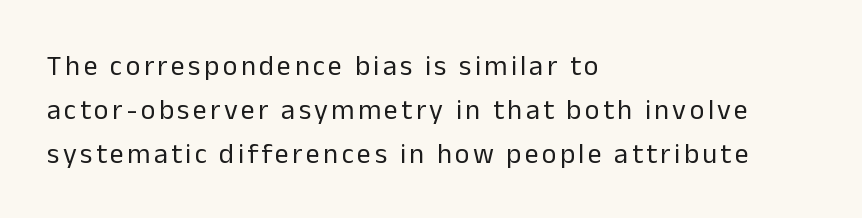
Q: Is the text bold? A: No.
Q: Is the text italic (slanted)? A: No, it is upright.
Q: Is the typeface a serif or a sans-serif typeface? A: Sans-serif.
Q: Is the text underlined? A: No.
Q: How is the paragraph aligned? A: Left-aligned.
Q: Is the spacing between lines tight, normal or loose? A: Normal.
Q: Width (condensed, normal, or wide)? A: Normal.
Q: Stroke contrast? A: Low.
Q: x-height? A: Medium.
Q: Monospaced? A: No.
